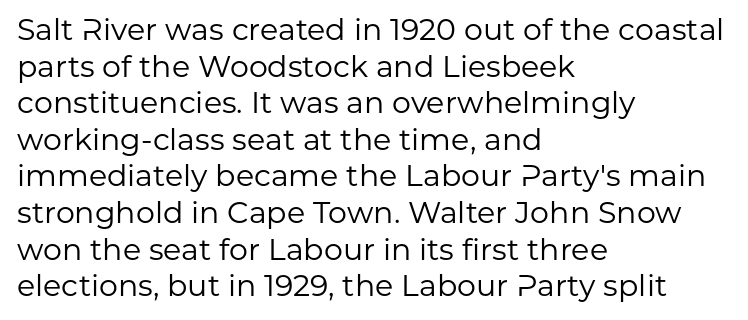
The image shows 30 px regular-weight sans-serif type, upright; set left-aligned, line spacing 1.22x, normal letter spacing, not underlined; low stroke contrast and a medium x-height.
